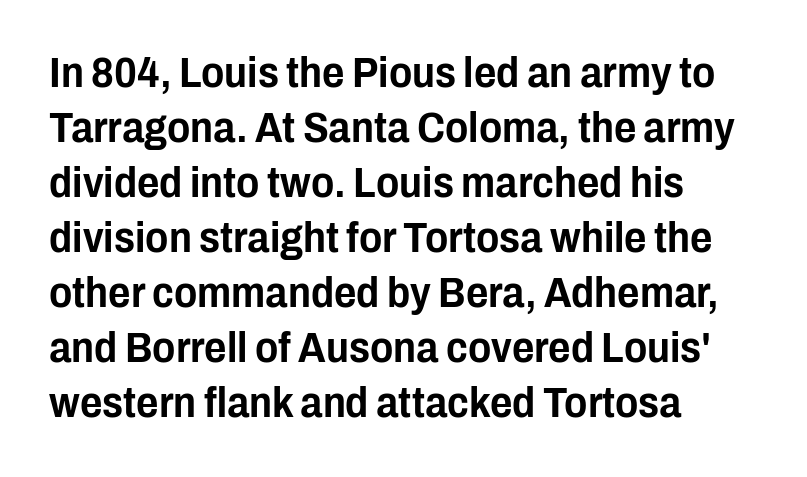
Q: Is the text italic (slanted)? A: No, it is upright.
Q: Is the typeface a serif or a sans-serif typeface? A: Sans-serif.
Q: Is the text underlined? A: No.
Q: How is the paragraph aligned? A: Left-aligned.
Q: Is the spacing between letters normal or unusually wide? A: Normal.
Q: Is the spacing between lines tight, normal or loose? A: Normal.
Q: Width (condensed, normal, or wide)? A: Condensed.
Q: Stroke contrast? A: Low.
Q: x-height? A: Medium.
Q: Monospaced? A: No.
